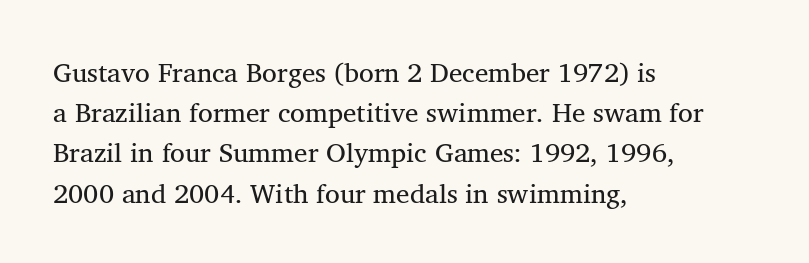
Q: Is the text underlined? A: No.
Q: How is the paragraph aligned? A: Left-aligned.
Q: Is the spacing between letters normal or unusually wide? A: Normal.
Q: Is the spacing between lines tight, normal or loose? A: Normal.
